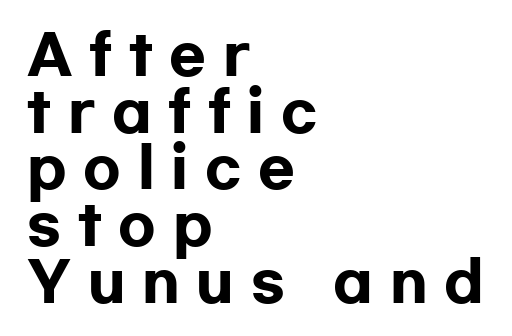
{"serif": "no", "italic": "no", "bold": "yes", "weight": "heavy", "width": "wide", "stroke_contrast": "low", "x_height": "medium", "monospaced": "no", "underline": "no", "align": "left", "line_spacing": "tight", "line_spacing_ratio": 1.05, "letter_spacing": "wide", "letter_spacing_em": 0.31, "glyph_px": 54}
